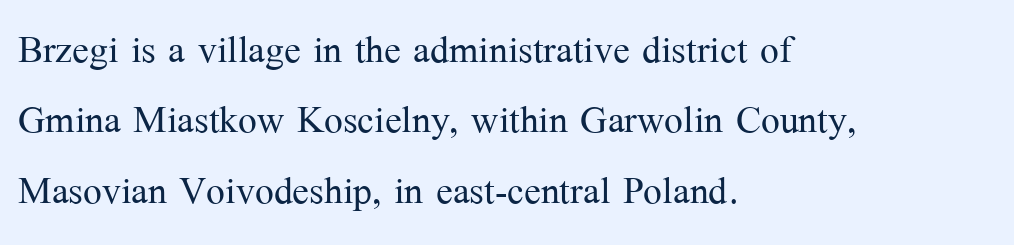
This block has exactly the height ordinary leading produces. Left-aligned paragraph, ragged on the right. Italic: no, the glyphs are upright roman. What stands out about the letter spacing? Nothing — it is the standard amount. No word sits above an underline. Regarding serifs, this sample has them.
